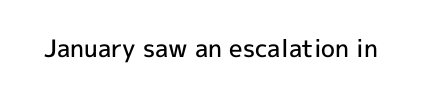
The image shows 24 px text type, upright; set normal letter spacing, not underlined.
